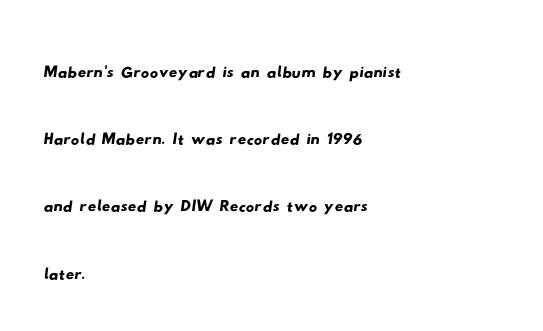
The lines in this sample share a left origin and differ only in where they stop. How are the letters spaced? Ordinarily, with no added tracking. Rows of type keep a routine distance in the vertical direction. No word sits above an underline. Check where the strokes stop: nothing finishes them off — pure sans.
